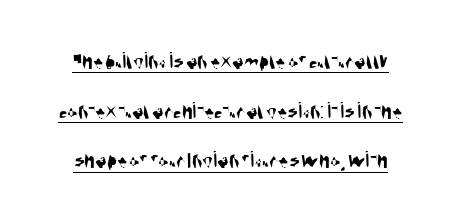
Q: Is the text underlined? A: Yes.
Q: Is the spacing between letters normal or unusually wide? A: Normal.
Q: Is the spacing between lines tight, normal or loose? A: Loose.
